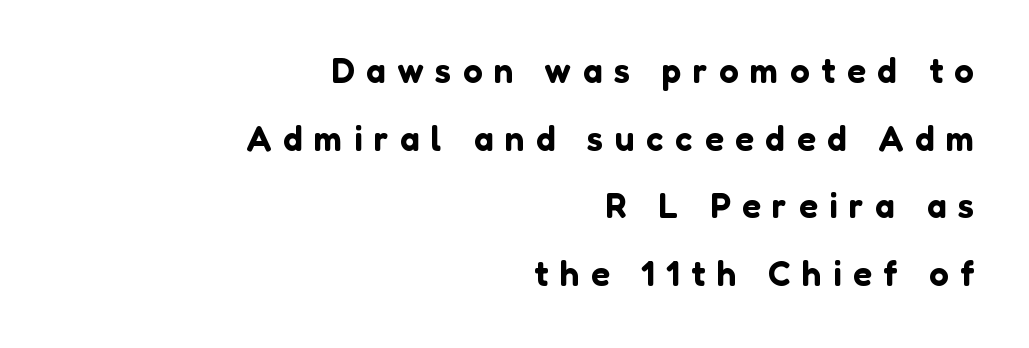
{"serif": "no", "italic": "no", "width": "normal", "stroke_contrast": "low", "x_height": "medium", "monospaced": "no", "underline": "no", "align": "right", "line_spacing": "loose", "line_spacing_ratio": 1.93, "letter_spacing": "wide", "letter_spacing_em": 0.33, "glyph_px": 35}
